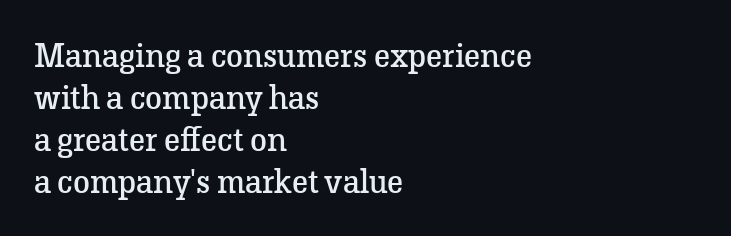
The image shows 34 px regular-weight serif type, upright; set left-aligned, line spacing 1.24x, normal letter spacing, not underlined; low stroke contrast and a medium x-height.
